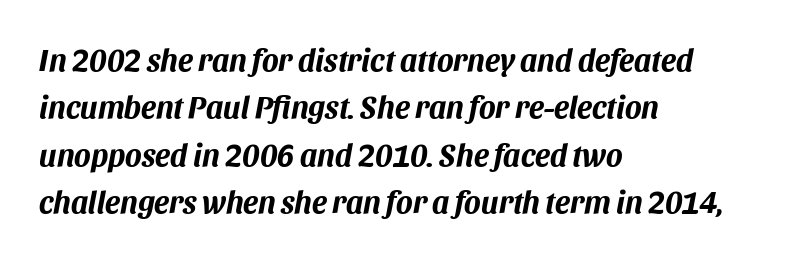
The image shows 31 px bold type, italic (leaning right); set left-aligned, normal line spacing (1.53x), normal letter spacing, not underlined; medium stroke contrast and a large x-height.
